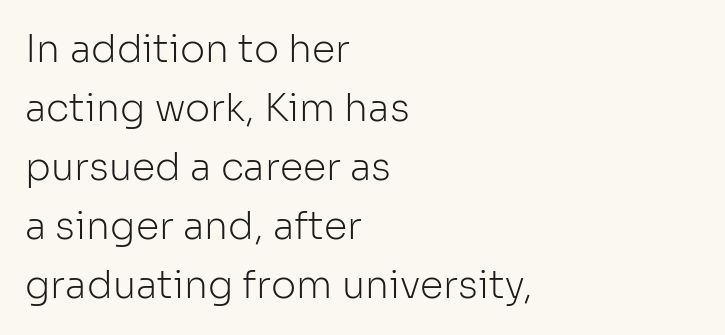
The image shows 38 px light sans-serif type, upright; set left-aligned, normal line spacing (1.55x), normal letter spacing, not underlined; low stroke contrast and a medium x-height.
